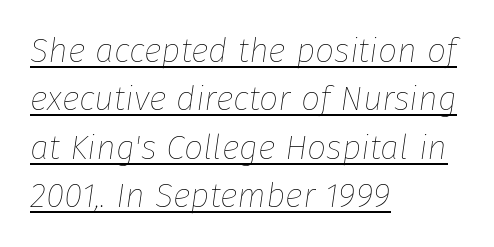
Slant detected: the letters are inclined. A quiet, ordinary-to-light weight characterises the typeface. The rendering uses the underline text-decoration. The face used here is proportionally spaced, like ordinary book or web type.
